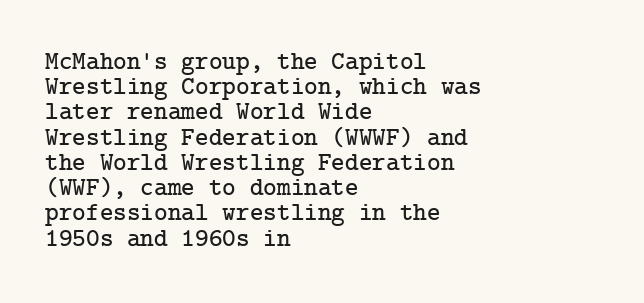
{"italic": "no", "underline": "no", "align": "left", "line_spacing": "tight", "line_spacing_ratio": 0.97, "letter_spacing": "normal", "letter_spacing_em": 0.0, "glyph_px": 26}
